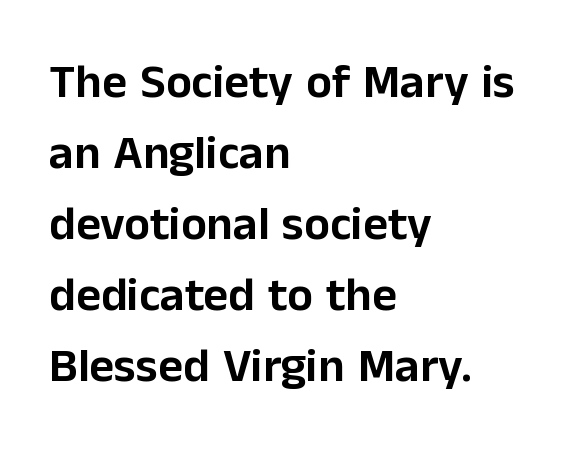
{"serif": "no", "italic": "no", "width": "normal", "stroke_contrast": "low", "x_height": "medium", "monospaced": "no", "underline": "no", "align": "left", "line_spacing": "normal", "line_spacing_ratio": 1.48, "letter_spacing": "normal", "letter_spacing_em": 0.0, "glyph_px": 48}
